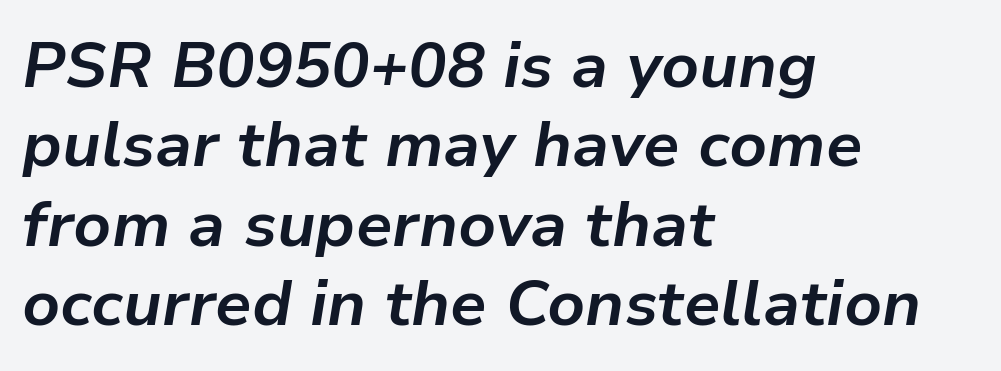
If you drew a line through each stem, it would be angled. Students, this is bold: see how much ink each stroke carries. Standard letterfit; no display-style spreading of the glyphs. A student would call this left alignment; a typographer would say flush left, rag right.
